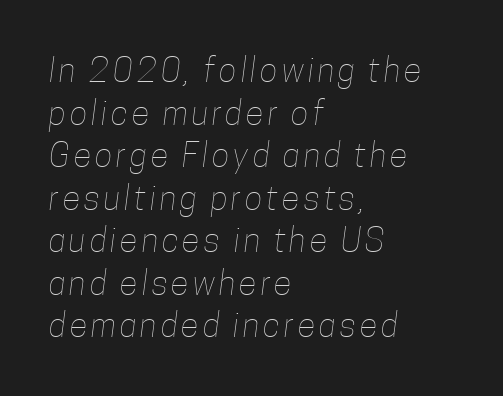
The image shows 33 px thin, condensed type; set left-aligned, normal line spacing (1.29x), not underlined; low stroke contrast and a medium x-height.
